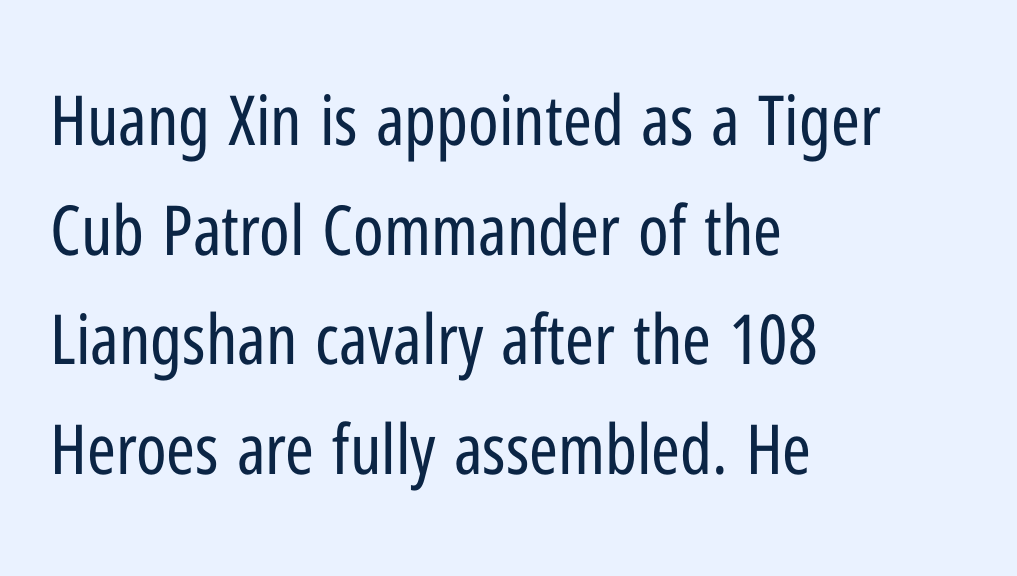
{"serif": "no", "italic": "no", "bold": "no", "weight": "regular", "width": "condensed", "stroke_contrast": "low", "x_height": "medium", "monospaced": "no", "underline": "no", "align": "left", "line_spacing": "normal", "line_spacing_ratio": 1.59, "letter_spacing": "normal", "letter_spacing_em": 0.0, "glyph_px": 69}
